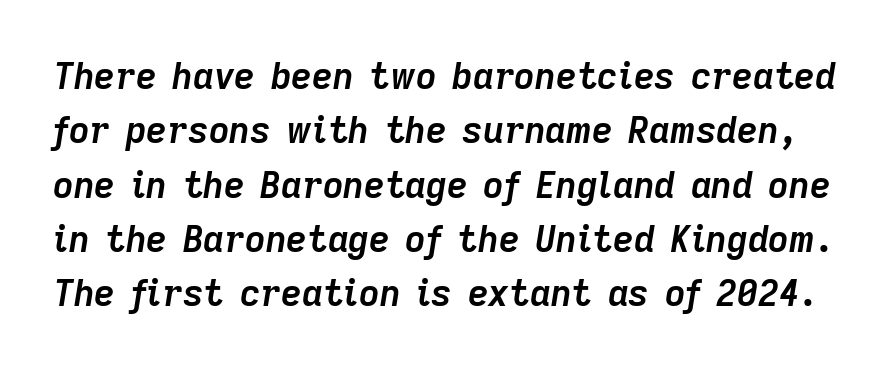
The image shows 36 px semibold type, italic (leaning right); set normal line spacing (1.51x), normal letter spacing, not underlined; low stroke contrast and a medium x-height.
